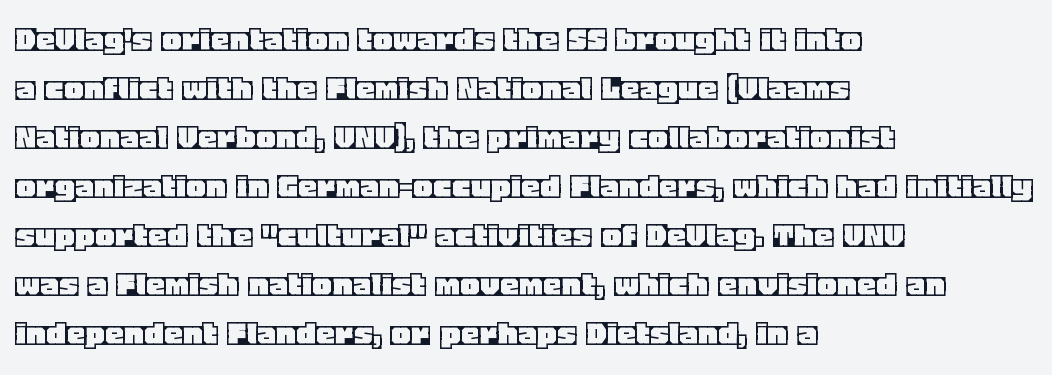
{"italic": "no", "width": "normal", "x_height": "large", "monospaced": "no", "underline": "no", "align": "left", "line_spacing": "normal", "line_spacing_ratio": 1.29, "letter_spacing": "normal", "letter_spacing_em": 0.0, "glyph_px": 38}
